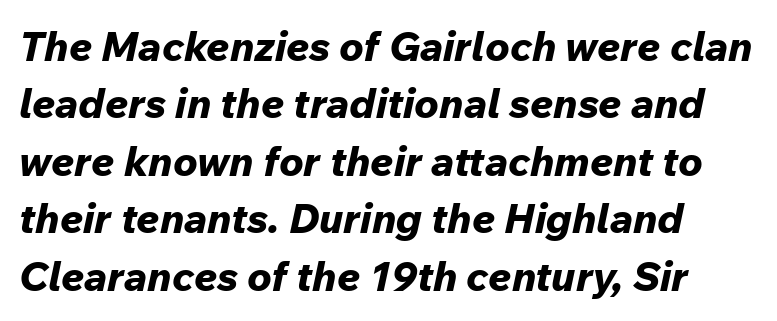
The image shows 41 px bold type, italic (leaning right); set left-aligned, normal line spacing (1.4x), normal letter spacing, not underlined; low stroke contrast and a medium x-height.
